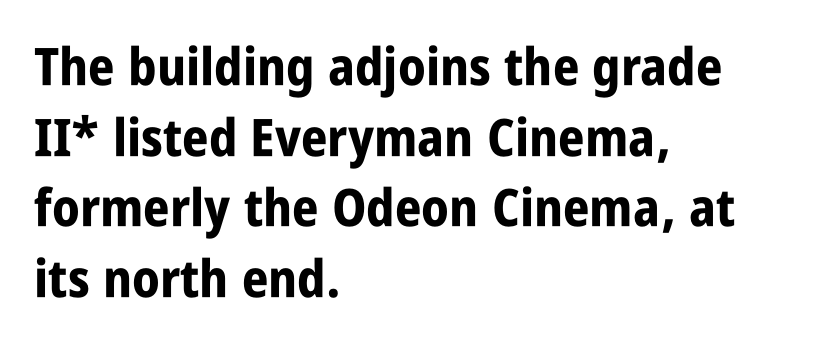
The image shows 52 px bold, condensed sans-serif type, upright; set left-aligned, normal line spacing (1.36x), normal letter spacing, not underlined; low stroke contrast and a large x-height.
